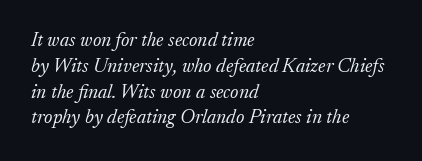
The image shows 20 px text type, italic (leaning right); set left-aligned, normal line spacing (1.29x), normal letter spacing, not underlined.
